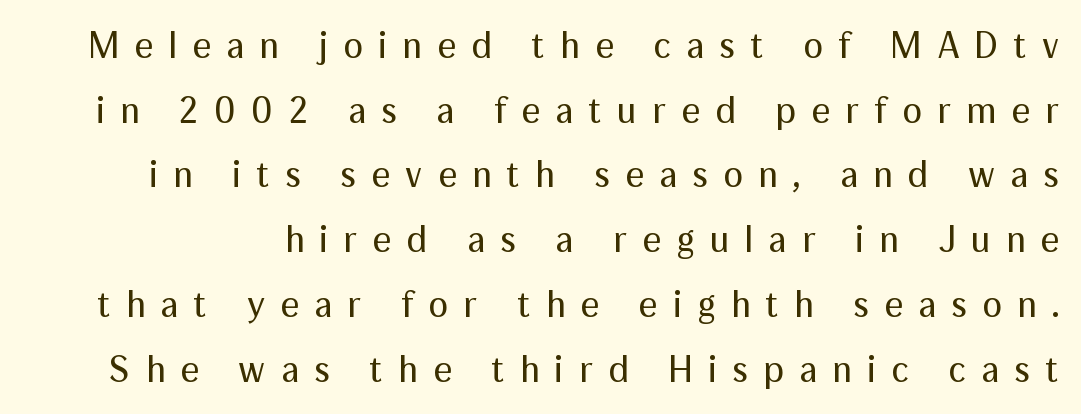
Q: Is the text bold? A: No.
Q: Is the text italic (slanted)? A: No, it is upright.
Q: Is the typeface a serif or a sans-serif typeface? A: Sans-serif.
Q: Is the text underlined? A: No.
Q: Is the spacing between letters normal or unusually wide? A: Unusually wide.
Q: Width (condensed, normal, or wide)? A: Normal.
Q: Stroke contrast? A: Medium.
Q: x-height? A: Medium.
Q: Monospaced? A: No.
